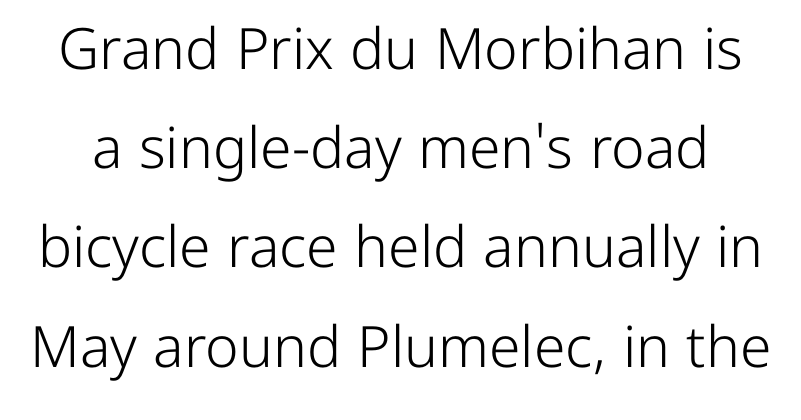
{"serif": "no", "italic": "no", "bold": "no", "weight": "light", "width": "normal", "stroke_contrast": "low", "x_height": "medium", "monospaced": "no", "underline": "no", "line_spacing_ratio": 1.74, "letter_spacing": "normal", "letter_spacing_em": 0.0, "glyph_px": 57}
